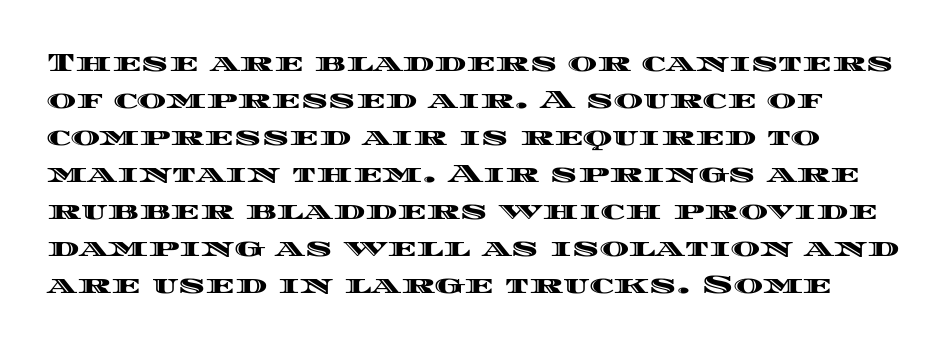
Q: Is the text italic (slanted)? A: No, it is upright.
Q: Is the text underlined? A: No.
Q: Is the spacing between letters normal or unusually wide? A: Normal.
Q: Is the spacing between lines tight, normal or loose? A: Normal.
